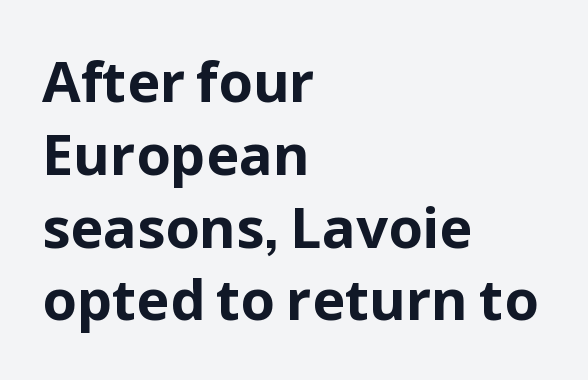
{"serif": "no", "italic": "no", "bold": "yes", "weight": "bold", "width": "normal", "stroke_contrast": "low", "x_height": "medium", "monospaced": "no", "underline": "no", "align": "left", "line_spacing": "normal", "line_spacing_ratio": 1.3, "letter_spacing": "normal", "letter_spacing_em": 0.0, "glyph_px": 56}
